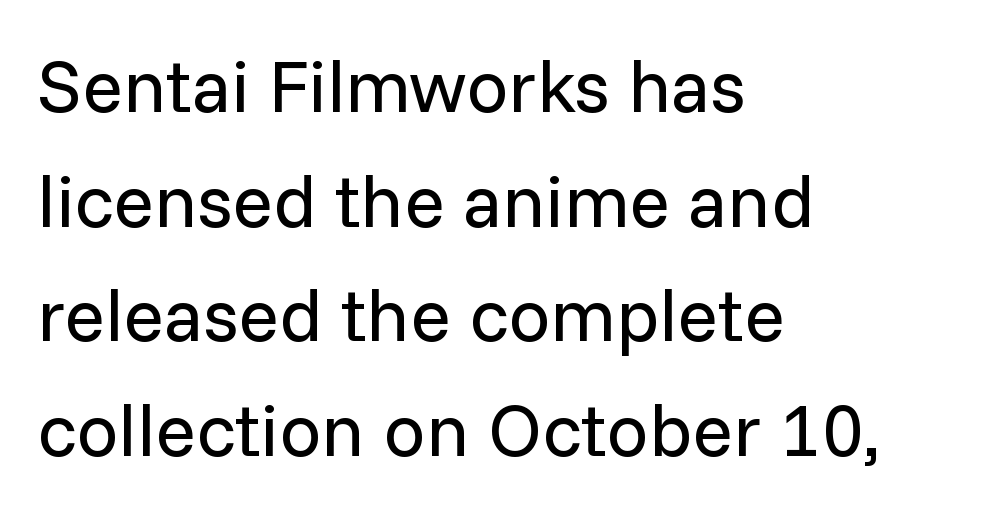
Q: Is the text bold? A: No.
Q: Is the text italic (slanted)? A: No, it is upright.
Q: Is the typeface a serif or a sans-serif typeface? A: Sans-serif.
Q: Is the text underlined? A: No.
Q: How is the paragraph aligned? A: Left-aligned.
Q: Is the spacing between letters normal or unusually wide? A: Normal.
Q: Is the spacing between lines tight, normal or loose? A: Normal.
Q: Width (condensed, normal, or wide)? A: Normal.
Q: Stroke contrast? A: Low.
Q: x-height? A: Medium.
Q: Monospaced? A: No.
